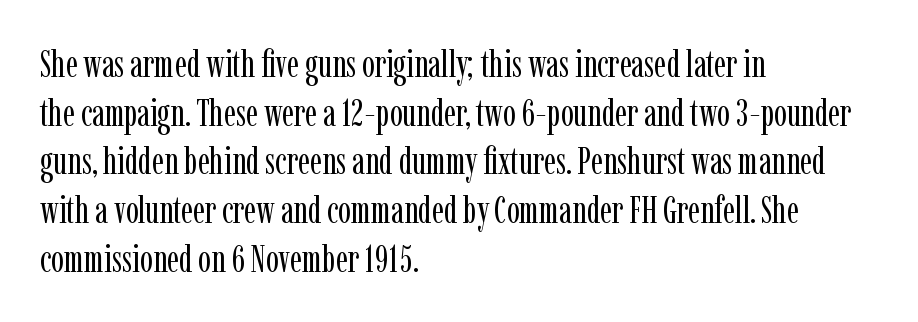
Lines of text with bare space underneath. The face used here is proportionally spaced, like ordinary book or web type. Compared with a centered layout, this one pins lines to the left instead. Weight class: somewhere from thin through regular. Tracking value appears to be zero — textbook default spacing. Successive baselines arrive at the customary interval.
